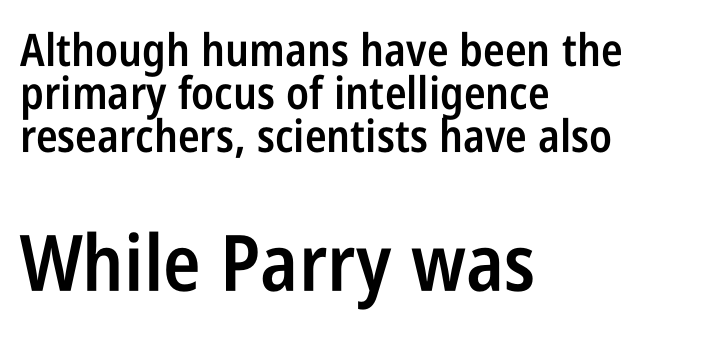
Q: Is the text bold? A: Semi-bold.
Q: Is the text italic (slanted)? A: No, it is upright.
Q: Is the typeface a serif or a sans-serif typeface? A: Sans-serif.
Q: Is the text underlined? A: No.
Q: How is the paragraph aligned? A: Left-aligned.
Q: Is the spacing between letters normal or unusually wide? A: Normal.
Q: Is the spacing between lines tight, normal or loose? A: Tight.
Q: Which block of text is set in a larger size, the first (top) or the second (bottom)? A: The second (bottom) one.
Q: Width (condensed, normal, or wide)? A: Condensed.
Q: Stroke contrast? A: Low.
Q: x-height? A: Large.
Q: Monospaced? A: No.
